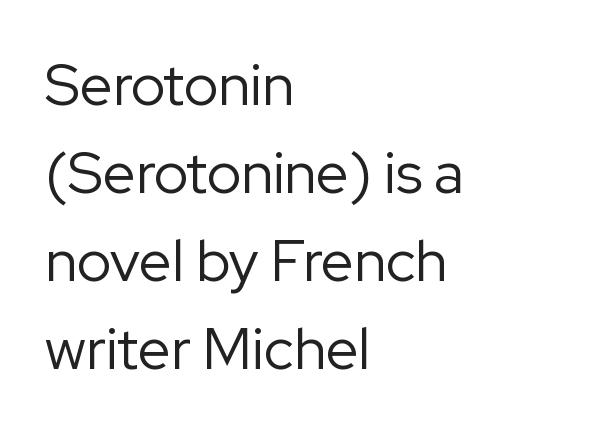
Check where the strokes stop: nothing finishes them off — pure sans. Every stem runs plumb, perpendicular to the baseline. Weight class: somewhere from thin through regular. Students, note that the glyphs here touch the page at normal intervals. The space directly below the letters is spotless.
